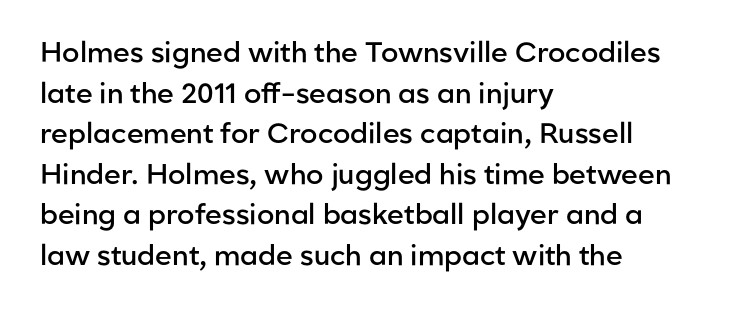
Any mark beneath the type? The region is blank. The rows are spaced the way most documents space them. Unlike a traditional serif, this face leaves its strokes unadorned. A typesetter would call this proportional, since set widths differ per character. The lines are quadded left. A somewhat darkened texture: the type is semibold rather than bold.
